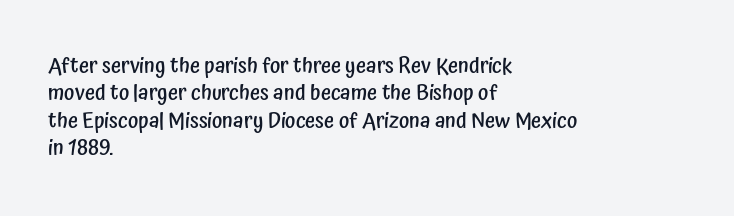
Q: Is the text bold? A: Semi-bold.
Q: Is the text italic (slanted)? A: No, it is upright.
Q: Is the text underlined? A: No.
Q: How is the paragraph aligned? A: Left-aligned.
Q: Is the spacing between letters normal or unusually wide? A: Normal.
Q: Is the spacing between lines tight, normal or loose? A: Normal.
